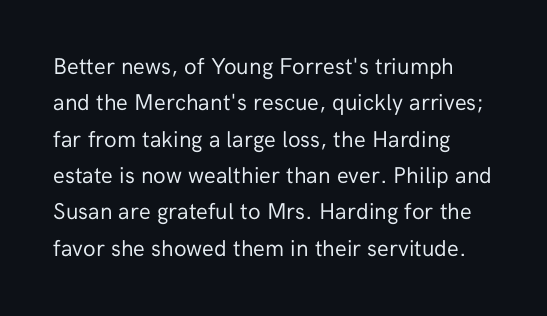
The image shows 23 px text type, upright; set normal line spacing (1.58x), normal letter spacing, not underlined.
